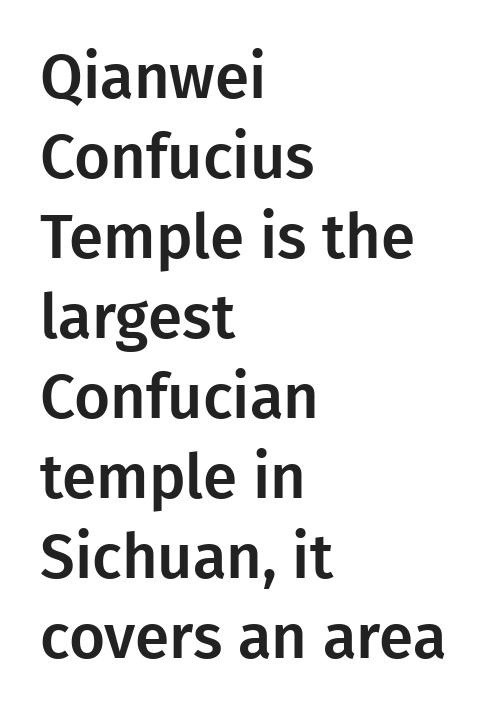
Q: Is the text italic (slanted)? A: No, it is upright.
Q: Is the typeface a serif or a sans-serif typeface? A: Sans-serif.
Q: Is the text underlined? A: No.
Q: How is the paragraph aligned? A: Left-aligned.
Q: Is the spacing between letters normal or unusually wide? A: Normal.
Q: Is the spacing between lines tight, normal or loose? A: Normal.
Q: Width (condensed, normal, or wide)? A: Normal.
Q: Stroke contrast? A: Low.
Q: x-height? A: Medium.
Q: Monospaced? A: No.
